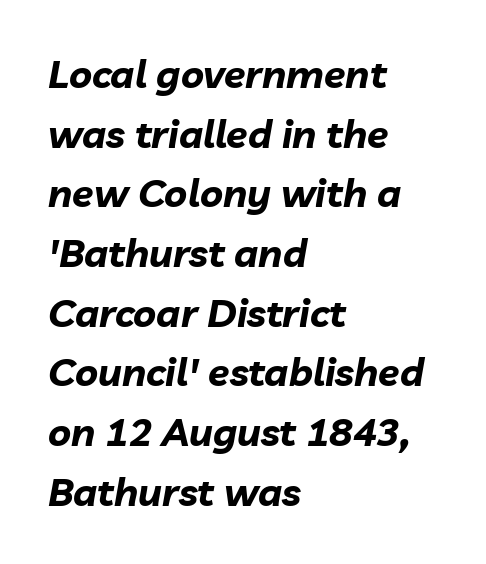
The image shows 39 px bold type, italic (leaning right); set left-aligned, normal line spacing (1.53x), normal letter spacing, not underlined; low stroke contrast and a medium x-height.
